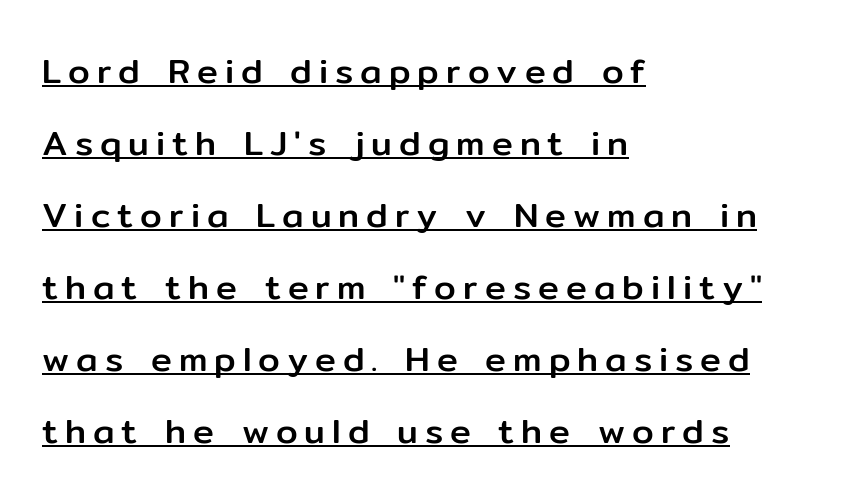
Q: Is the text italic (slanted)? A: No, it is upright.
Q: Is the typeface a serif or a sans-serif typeface? A: Sans-serif.
Q: Is the text underlined? A: Yes.
Q: How is the paragraph aligned? A: Left-aligned.
Q: Is the spacing between letters normal or unusually wide? A: Unusually wide.
Q: Is the spacing between lines tight, normal or loose? A: Loose.
Q: Width (condensed, normal, or wide)? A: Normal.
Q: Stroke contrast? A: Low.
Q: x-height? A: Medium.
Q: Monospaced? A: No.
